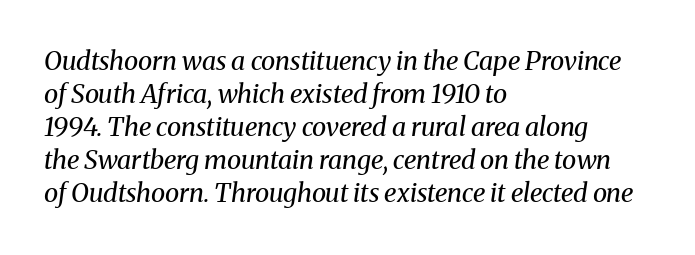
The image shows 26 px text type, italic (leaning right); set left-aligned, normal line spacing (1.27x), normal letter spacing, not underlined.
